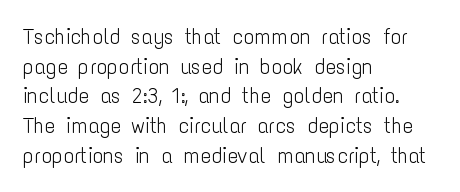
Unmarked baselines from the first word to the last. The designer left line spacing at the default. The rendering anchors every line to the left-hand side. The gaps between neighbouring characters are ordinary and unremarkable. The type sits square on the baseline with zero lean.
